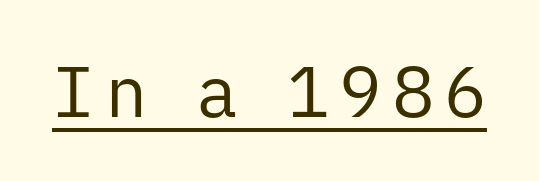
In designer terms, the underline attribute is active on this setting. To sum up the face: it is a sans, with no serifs. Fixed-width glyphs throughout — classic coding-font behaviour. The font is comparable to plain body text, perhaps lighter.
